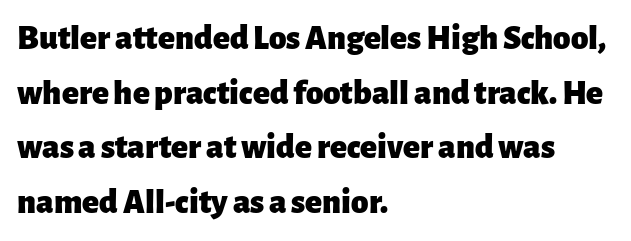
{"serif": "no", "italic": "no", "bold": "yes", "weight": "heavy", "width": "normal", "stroke_contrast": "low", "x_height": "medium", "monospaced": "no", "underline": "no", "align": "left", "line_spacing": "normal", "line_spacing_ratio": 1.56, "letter_spacing": "normal", "letter_spacing_em": 0.0, "glyph_px": 35}
